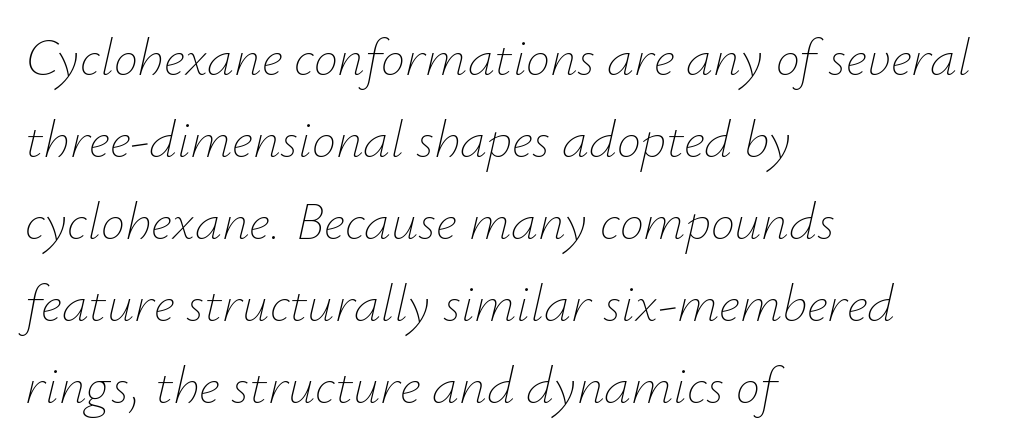
{"italic": "yes", "lean": "right", "slant_degrees": 12, "bold": "no", "weight": "thin", "width": "normal", "stroke_contrast": "low", "x_height": "small", "monospaced": "no", "underline": "no", "align": "left", "line_spacing": "normal", "line_spacing_ratio": 1.52, "letter_spacing": "normal", "letter_spacing_em": 0.0, "glyph_px": 54}
